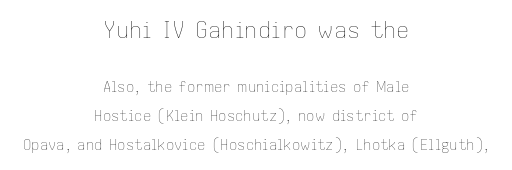
Q: Is the text bold? A: No.
Q: Is the text italic (slanted)? A: No, it is upright.
Q: Is the text underlined? A: No.
Q: How is the paragraph aligned? A: Centered.
Q: Is the spacing between letters normal or unusually wide? A: Normal.
Q: Is the spacing between lines tight, normal or loose? A: Loose.
Q: Which block of text is set in a larger size, the first (top) or the second (bottom)? A: The first (top) one.
